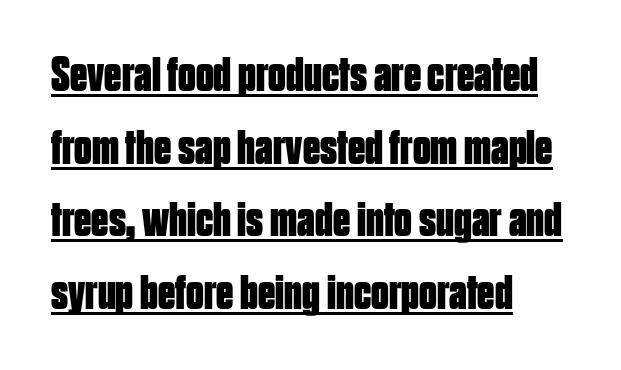
Q: Is the text bold? A: Yes.
Q: Is the text italic (slanted)? A: No, it is upright.
Q: Is the typeface a serif or a sans-serif typeface? A: Sans-serif.
Q: Is the text underlined? A: Yes.
Q: How is the paragraph aligned? A: Left-aligned.
Q: Is the spacing between letters normal or unusually wide? A: Normal.
Q: Is the spacing between lines tight, normal or loose? A: Normal.
Q: Width (condensed, normal, or wide)? A: Condensed.
Q: Stroke contrast? A: Low.
Q: x-height? A: Large.
Q: Monospaced? A: No.
